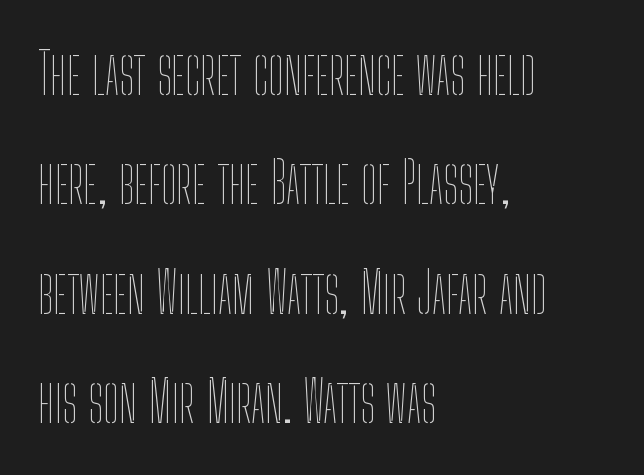
{"italic": "no", "bold": "no", "weight": "thin", "width": "condensed", "stroke_contrast": "low", "x_height": "medium", "monospaced": "no", "underline": "no", "align": "left", "line_spacing": "loose", "line_spacing_ratio": 1.92, "letter_spacing": "normal", "letter_spacing_em": 0.0, "glyph_px": 57}
